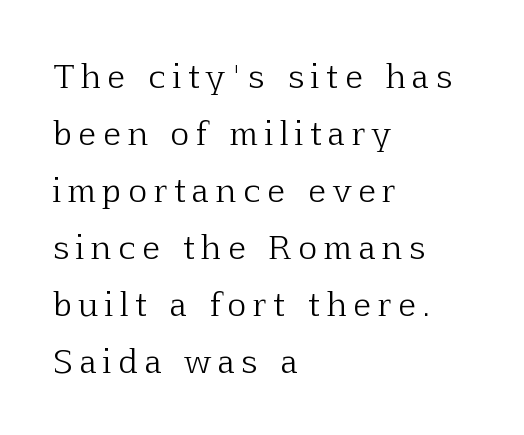
{"serif": "yes", "italic": "no", "bold": "no", "weight": "light", "width": "normal", "stroke_contrast": "low", "x_height": "medium", "monospaced": "no", "underline": "no", "align": "left", "line_spacing_ratio": 1.78, "letter_spacing": "wide", "letter_spacing_em": 0.23, "glyph_px": 32}
